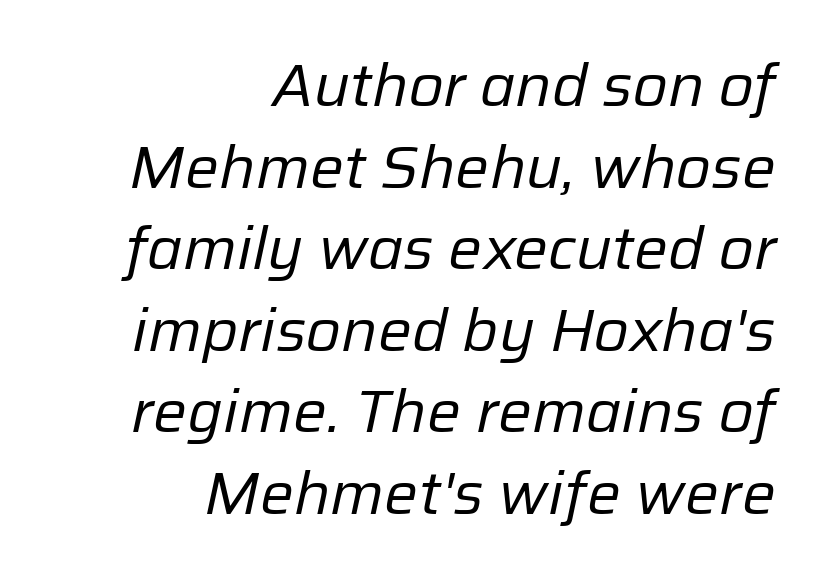
Q: Is the text bold? A: No.
Q: Is the text italic (slanted)? A: Yes, it leans right by about 12 degrees.
Q: Is the text underlined? A: No.
Q: How is the paragraph aligned? A: Right-aligned.
Q: Is the spacing between letters normal or unusually wide? A: Normal.
Q: Is the spacing between lines tight, normal or loose? A: Normal.
Q: Width (condensed, normal, or wide)? A: Normal.
Q: Stroke contrast? A: Low.
Q: x-height? A: Medium.
Q: Monospaced? A: No.
